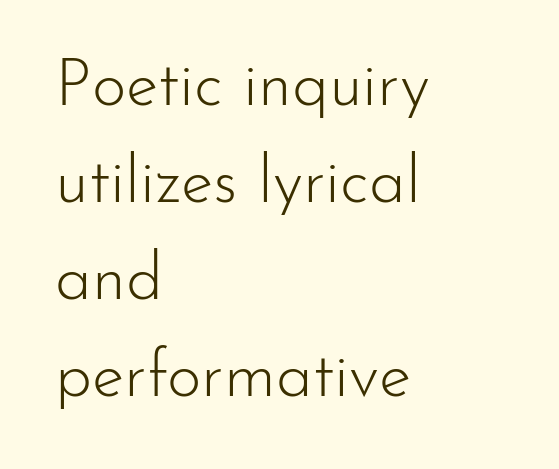
Q: Is the text bold? A: No.
Q: Is the text italic (slanted)? A: No, it is upright.
Q: Is the typeface a serif or a sans-serif typeface? A: Sans-serif.
Q: Is the text underlined? A: No.
Q: How is the paragraph aligned? A: Left-aligned.
Q: Is the spacing between letters normal or unusually wide? A: Normal.
Q: Is the spacing between lines tight, normal or loose? A: Normal.
Q: Width (condensed, normal, or wide)? A: Normal.
Q: Stroke contrast? A: Low.
Q: x-height? A: Small.
Q: Monospaced? A: No.
